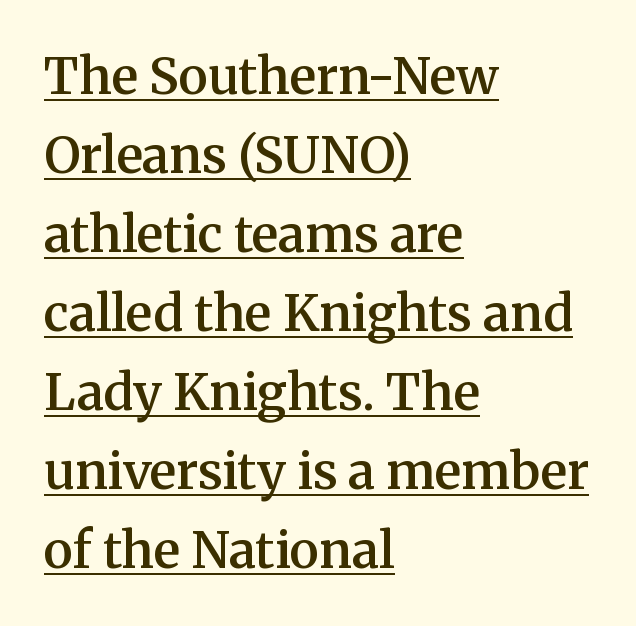
Q: Is the text bold? A: Semi-bold.
Q: Is the text italic (slanted)? A: No, it is upright.
Q: Is the typeface a serif or a sans-serif typeface? A: Serif.
Q: Is the text underlined? A: Yes.
Q: How is the paragraph aligned? A: Left-aligned.
Q: Is the spacing between letters normal or unusually wide? A: Normal.
Q: Is the spacing between lines tight, normal or loose? A: Normal.
Q: Width (condensed, normal, or wide)? A: Normal.
Q: Stroke contrast? A: Medium.
Q: x-height? A: Medium.
Q: Monospaced? A: No.
